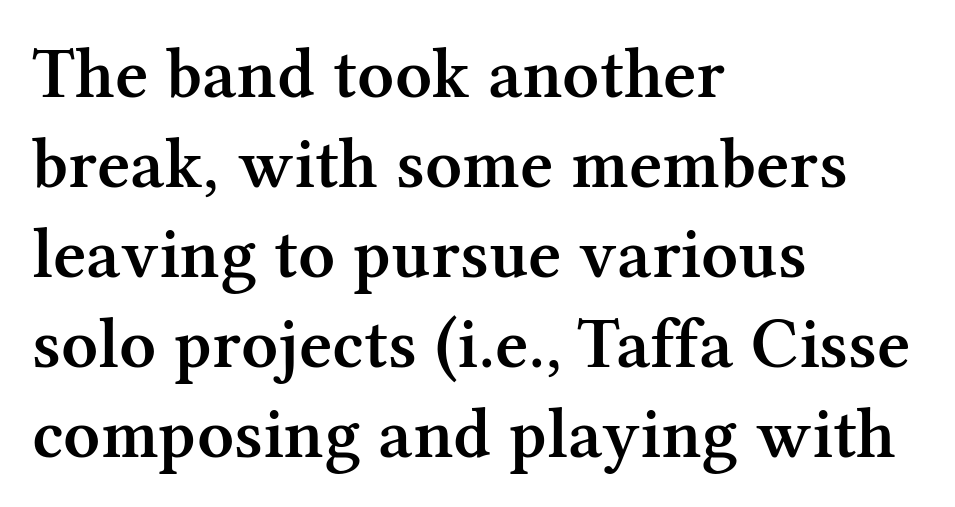
{"serif": "yes", "italic": "no", "bold": "semi", "weight": "semibold", "width": "normal", "stroke_contrast": "medium", "x_height": "medium", "monospaced": "no", "underline": "no", "align": "left", "line_spacing": "normal", "line_spacing_ratio": 1.25, "letter_spacing": "normal", "letter_spacing_em": 0.0, "glyph_px": 72}
